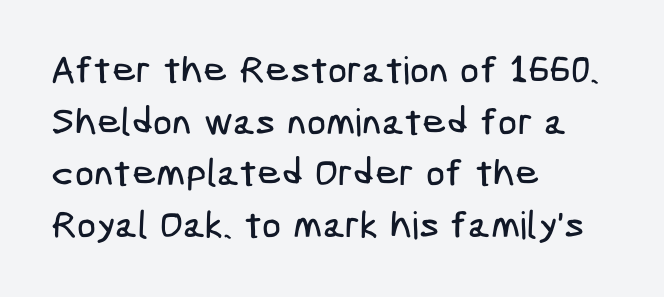
The line-height multiplier appears to be the usual default. Descenders hang freely into open space. Grotesque or geometric, the face here clearly has no serifs. All the whitespace from short lines collects on the right.
